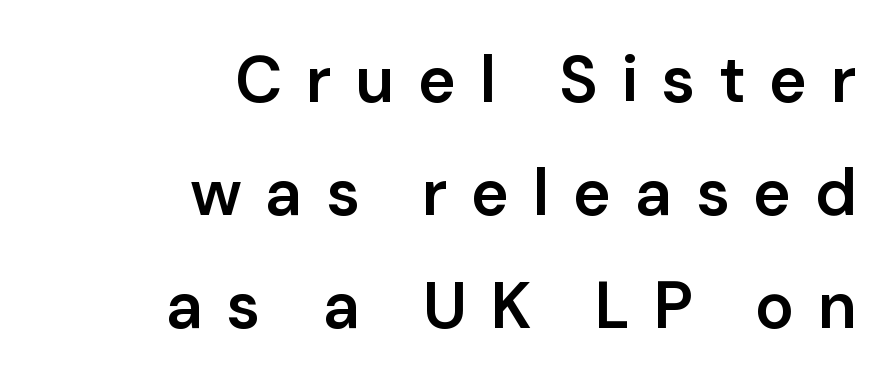
Q: Is the text bold? A: Semi-bold.
Q: Is the text italic (slanted)? A: No, it is upright.
Q: Is the typeface a serif or a sans-serif typeface? A: Sans-serif.
Q: Is the text underlined? A: No.
Q: How is the paragraph aligned? A: Right-aligned.
Q: Is the spacing between letters normal or unusually wide? A: Unusually wide.
Q: Width (condensed, normal, or wide)? A: Normal.
Q: Stroke contrast? A: Low.
Q: x-height? A: Medium.
Q: Monospaced? A: No.
